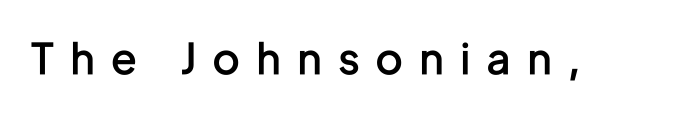
The image shows 42 px semibold, condensed sans-serif type, upright; set unusually wide letter spacing (+0.42 em), not underlined; low stroke contrast and a medium x-height.
